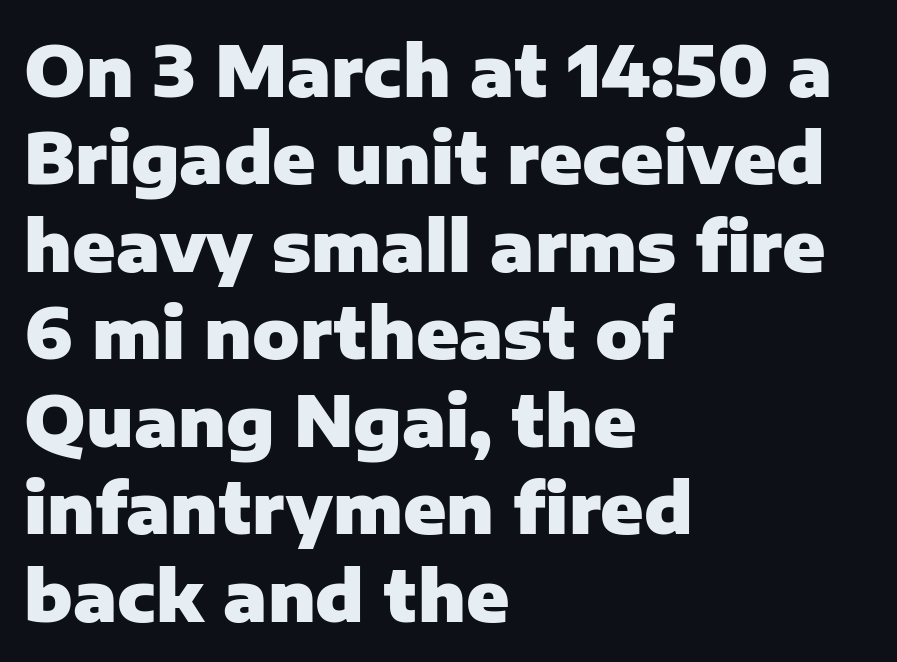
Every row of glyphs begins at an identical x-position on the left. Inter-character spacing is left at the font's built-in metrics. Grotesque or geometric, the face here clearly has no serifs. You'd pick this weight for a headline — it's a proper bold.
